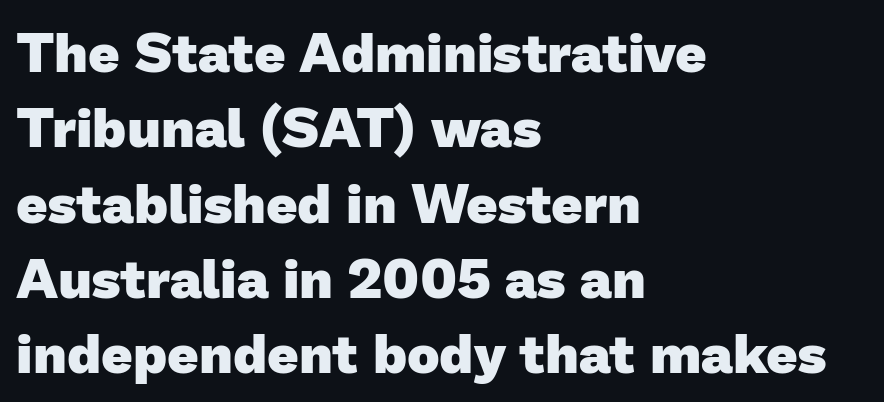
{"serif": "no", "bold": "yes", "weight": "heavy", "width": "normal", "stroke_contrast": "low", "x_height": "medium", "monospaced": "no", "underline": "no", "align": "left", "line_spacing": "normal", "line_spacing_ratio": 1.37, "letter_spacing": "normal", "letter_spacing_em": 0.0, "glyph_px": 55}
